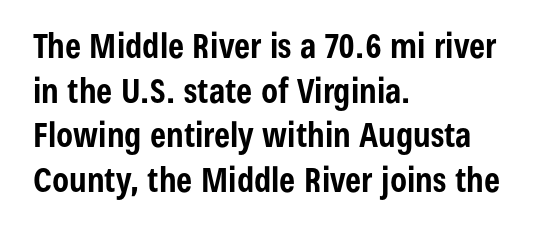
Vertical spacing — default. Spacing verdict: proportional, widths tailored to each character. Any mark beneath the type? The region is blank. What weight is shown? A full bold with thick strokes. Unlike italic type, these characters show no tilt at all.
